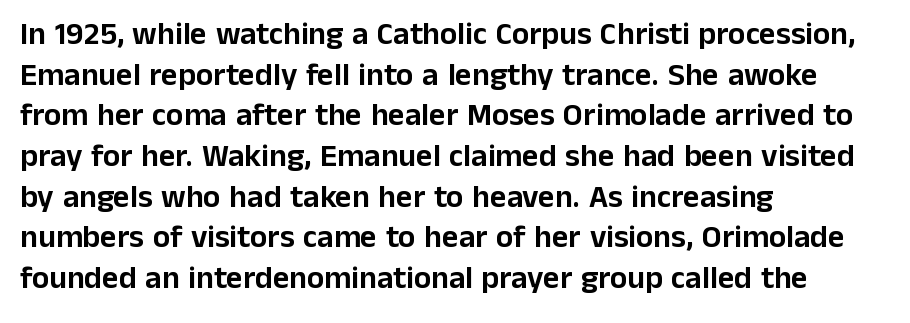
The image shows 32 px sans-serif type, upright; set left-aligned, normal line spacing (1.27x), normal letter spacing, not underlined; low stroke contrast and a medium x-height.
